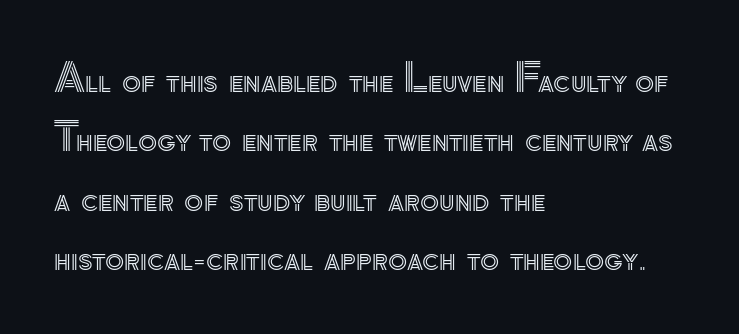
The image shows 39 px text type, upright; set left-aligned, normal line spacing (1.52x), normal letter spacing, not underlined; a small x-height.
